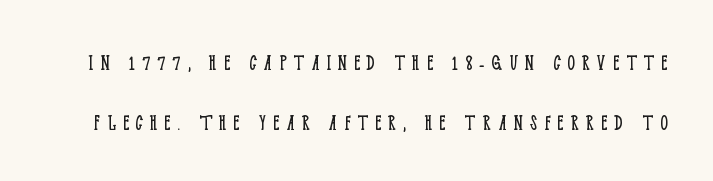
{"italic": "no", "bold": "no", "underline": "no", "line_spacing": "loose", "line_spacing_ratio": 2.49, "letter_spacing": "wide", "letter_spacing_em": 0.29, "glyph_px": 24}
